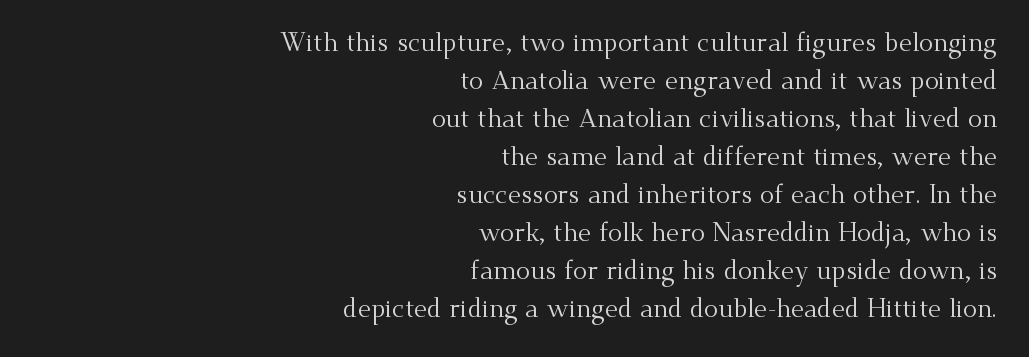
Is the letter spacing exaggerated? No — it looks like the ordinary default. The type sits square on the baseline with zero lean. The letters look calm and open, with moderate or lighter stems. Only glyphs here, with clear space below each row. The text block is weighted toward the right margin, trailing off unevenly leftward. The block of text has a typical density, with ordinary space between rows.
